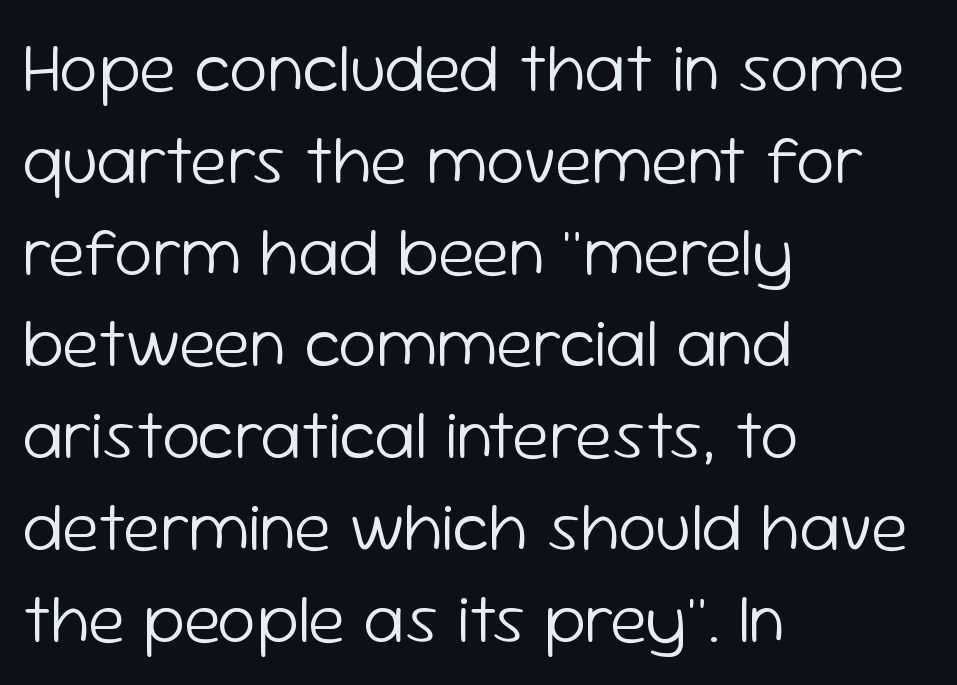
Q: Is the text bold? A: No.
Q: Is the text italic (slanted)? A: No, it is upright.
Q: Is the typeface a serif or a sans-serif typeface? A: Sans-serif.
Q: Is the text underlined? A: No.
Q: How is the paragraph aligned? A: Left-aligned.
Q: Is the spacing between letters normal or unusually wide? A: Normal.
Q: Is the spacing between lines tight, normal or loose? A: Normal.
Q: Width (condensed, normal, or wide)? A: Normal.
Q: Stroke contrast? A: Low.
Q: x-height? A: Medium.
Q: Monospaced? A: No.
